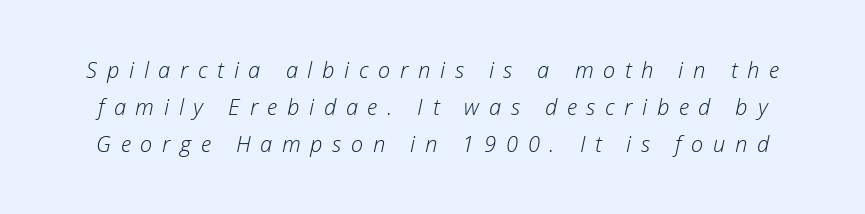
{"italic": "yes", "lean": "right", "slant_degrees": 12, "bold": "no", "underline": "no", "line_spacing": "normal", "line_spacing_ratio": 1.69, "letter_spacing": "wide", "letter_spacing_em": 0.44, "glyph_px": 22}
